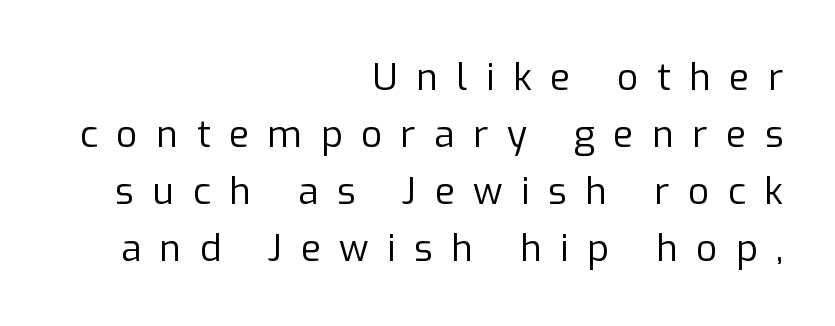
{"serif": "no", "italic": "no", "bold": "no", "weight": "regular", "width": "normal", "stroke_contrast": "low", "x_height": "medium", "monospaced": "no", "underline": "no", "align": "right", "line_spacing": "normal", "line_spacing_ratio": 1.54, "letter_spacing": "wide", "letter_spacing_em": 0.5, "glyph_px": 37}
